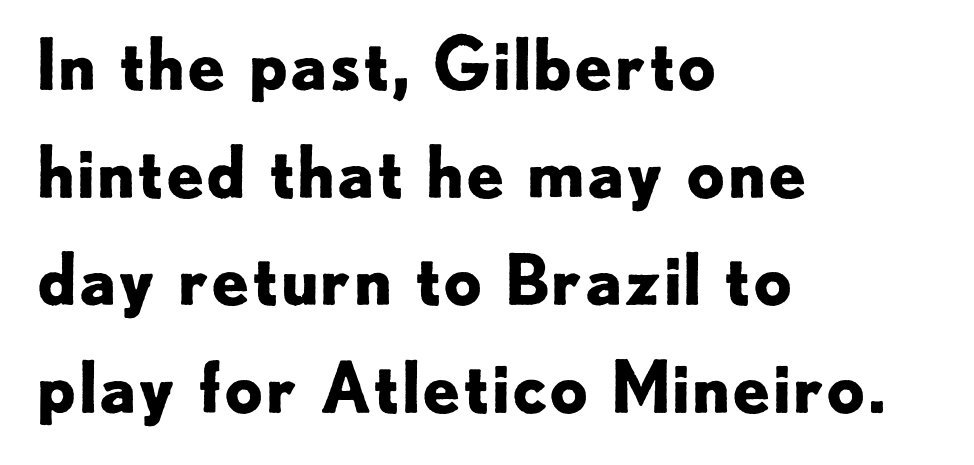
The image shows 69 px bold sans-serif type, upright; set left-aligned, normal line spacing (1.56x), normal letter spacing, not underlined; low stroke contrast and a small x-height.
